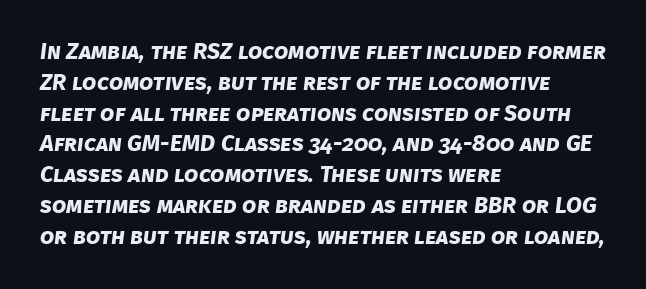
{"bold": "yes", "underline": "no", "align": "left", "line_spacing": "normal", "line_spacing_ratio": 1.34, "letter_spacing": "normal", "letter_spacing_em": 0.0, "glyph_px": 23}
